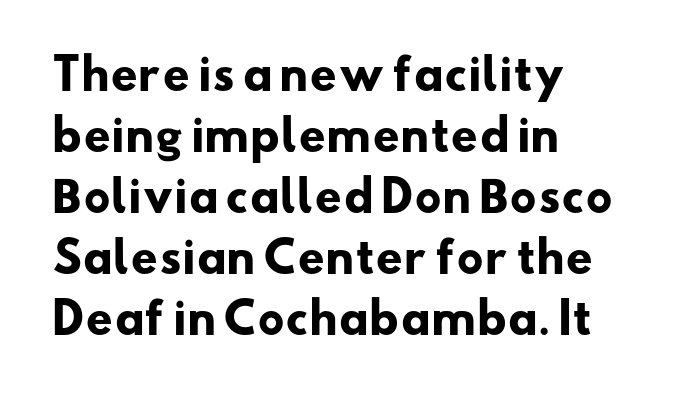
Varying glyph widths throughout — classic text-font behaviour. Reading down the block, your eye returns to a fixed left position each line. Vertically, the passage feels balanced, rows spaced as you'd expect. Plenty of ink on the page — the face is bold. The rendering shows plain stroke endings on the letterforms — a sans-serif design. Is the letter spacing exaggerated? No — it looks like the ordinary default.
